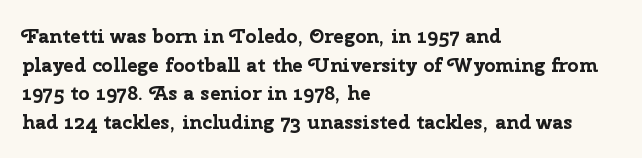
This sample uses an upright cut, with every glyph sitting square on the baseline. Only glyphs here, with clear space below each row. Visually the block forms a straight wall on the left and a jagged coastline on the right. Its strokes are broad and dark, the hallmark of bold type. This block has exactly the height ordinary leading produces. The passage shown has conventional tracking throughout.
